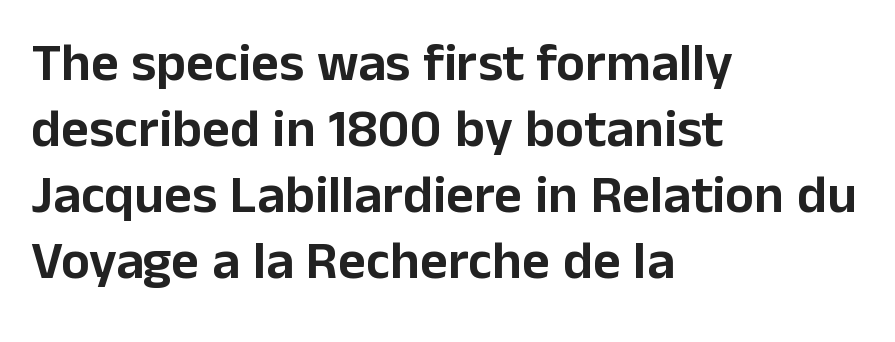
Q: Is the text italic (slanted)? A: No, it is upright.
Q: Is the typeface a serif or a sans-serif typeface? A: Sans-serif.
Q: Is the text underlined? A: No.
Q: How is the paragraph aligned? A: Left-aligned.
Q: Is the spacing between letters normal or unusually wide? A: Normal.
Q: Width (condensed, normal, or wide)? A: Normal.
Q: Stroke contrast? A: Low.
Q: x-height? A: Medium.
Q: Monospaced? A: No.
